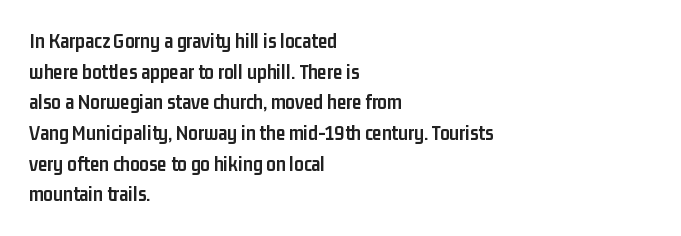
The image shows 21 px bold type, upright; set left-aligned, normal line spacing (1.46x), normal letter spacing, not underlined.
